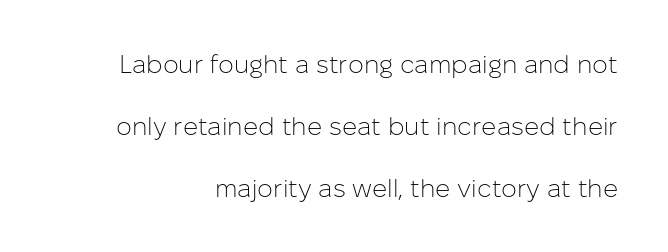
The image shows 25 px text type, upright; set right-aligned, loose line spacing (2.48x), normal letter spacing, not underlined.
